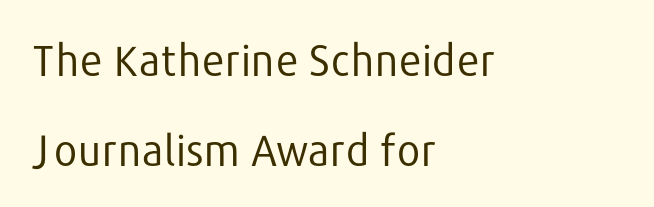
{"serif": "no", "italic": "no", "bold": "no", "weight": "regular", "width": "normal", "stroke_contrast": "low", "x_height": "medium", "monospaced": "no", "underline": "no", "align": "left", "line_spacing": "loose", "line_spacing_ratio": 2.14, "letter_spacing": "normal", "letter_spacing_em": 0.0, "glyph_px": 42}
